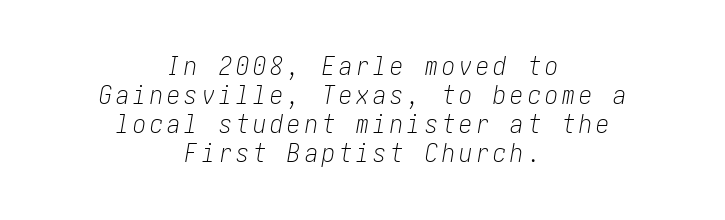
{"italic": "yes", "lean": "right", "slant_degrees": 10, "bold": "no", "underline": "no", "align": "center", "line_spacing": "tight", "line_spacing_ratio": 1.12, "glyph_px": 26}
